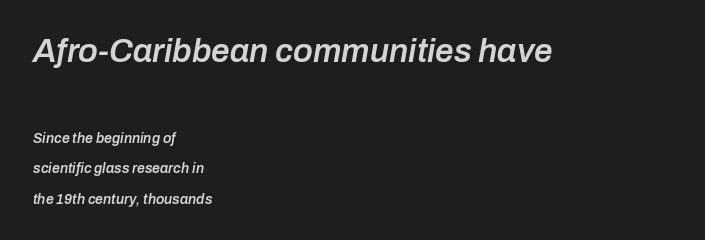
{"italic": "yes", "lean": "right", "slant_degrees": 10, "bold": "semi", "weight": "semibold", "width": "normal", "stroke_contrast": "low", "x_height": "medium", "monospaced": "no", "underline": "no", "align": "left", "line_spacing": "loose", "line_spacing_ratio": 2.15, "letter_spacing": "normal", "letter_spacing_em": 0.0, "larger_block": "first", "size_ratio": 2.36, "glyph_px": 33}
